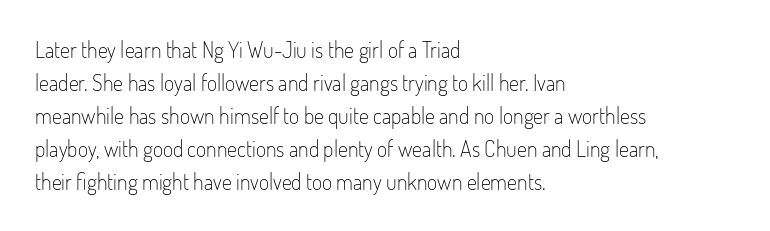
The image shows 22 px text type, upright; set left-aligned, normal line spacing (1.5x), normal letter spacing, not underlined.
